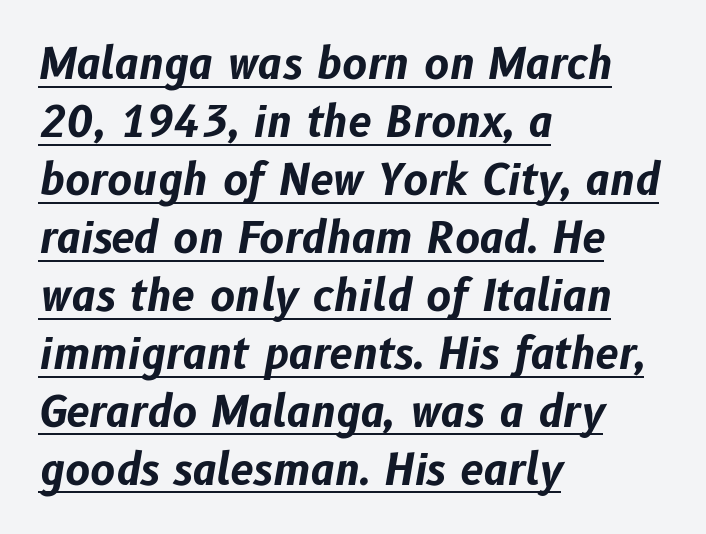
Q: Is the text bold? A: Yes.
Q: Is the text italic (slanted)? A: Yes, it leans right by about 10 degrees.
Q: Is the text underlined? A: Yes.
Q: How is the paragraph aligned? A: Left-aligned.
Q: Is the spacing between letters normal or unusually wide? A: Normal.
Q: Is the spacing between lines tight, normal or loose? A: Normal.
Q: Width (condensed, normal, or wide)? A: Normal.
Q: Stroke contrast? A: Low.
Q: x-height? A: Medium.
Q: Monospaced? A: No.
